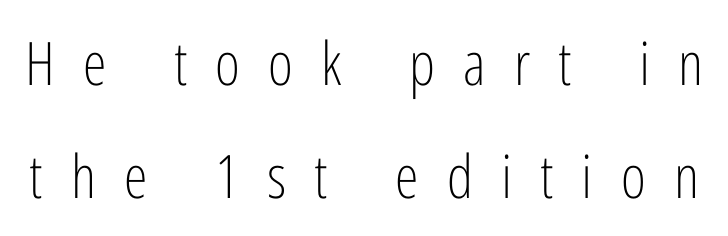
Q: Is the text bold? A: No.
Q: Is the text italic (slanted)? A: No, it is upright.
Q: Is the typeface a serif or a sans-serif typeface? A: Sans-serif.
Q: Is the text underlined? A: No.
Q: Is the spacing between letters normal or unusually wide? A: Unusually wide.
Q: Width (condensed, normal, or wide)? A: Condensed.
Q: Stroke contrast? A: Low.
Q: x-height? A: Medium.
Q: Monospaced? A: No.
